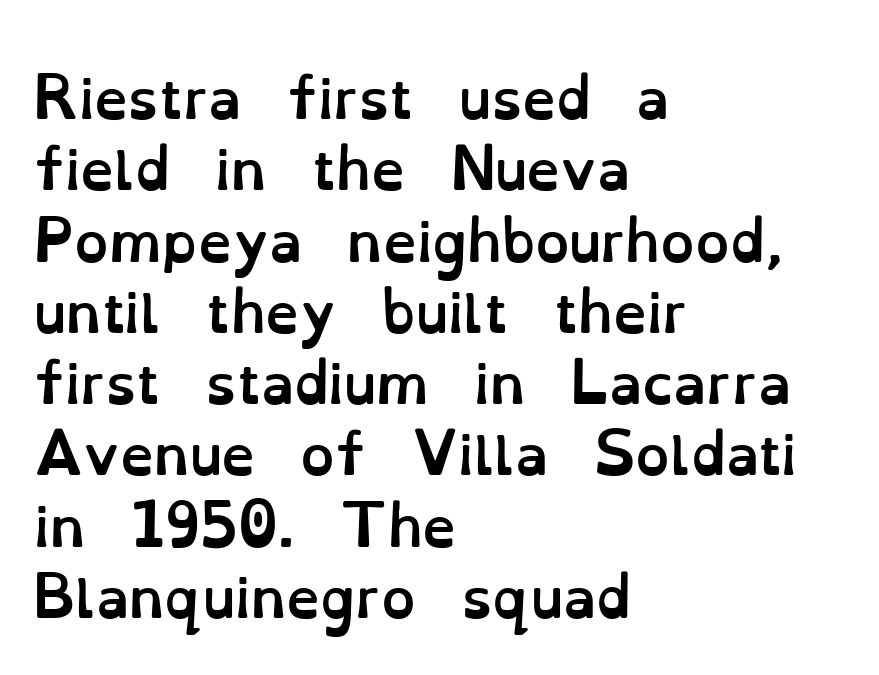
The image shows 54 px semibold type, upright; set left-aligned, normal line spacing (1.32x), normal letter spacing, not underlined; low stroke contrast and a small x-height.
